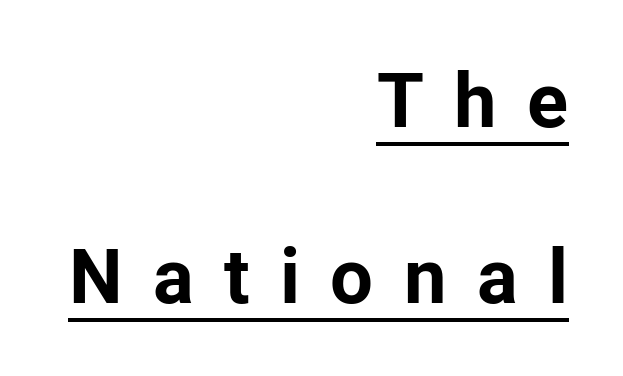
The image shows 76 px bold sans-serif type, upright; set right-aligned, loose line spacing (2.31x), unusually wide letter spacing (+0.4 em), underlined; low stroke contrast and a medium x-height.
